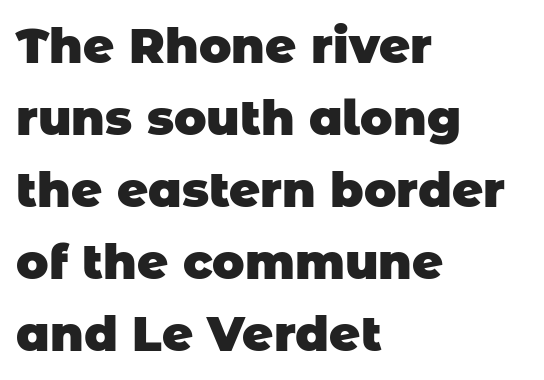
The image shows 48 px heavy sans-serif type; set left-aligned, normal line spacing (1.5x), normal letter spacing, not underlined; low stroke contrast and a large x-height.
